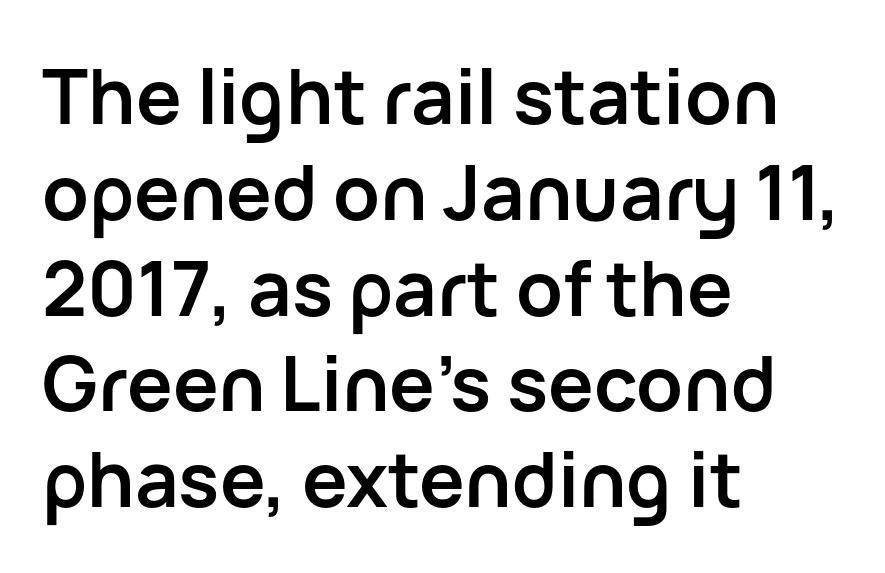
{"serif": "no", "italic": "no", "bold": "yes", "weight": "semibold", "width": "normal", "stroke_contrast": "low", "x_height": "medium", "monospaced": "no", "underline": "no", "align": "left", "line_spacing": "normal", "line_spacing_ratio": 1.26, "letter_spacing": "normal", "letter_spacing_em": 0.0, "glyph_px": 76}
